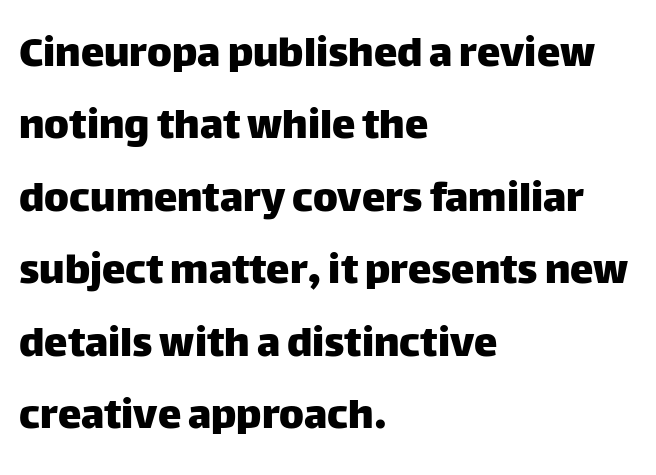
{"serif": "no", "italic": "no", "width": "normal", "stroke_contrast": "low", "x_height": "large", "monospaced": "no", "underline": "no", "align": "left", "line_spacing": "normal", "line_spacing_ratio": 1.54, "letter_spacing": "normal", "letter_spacing_em": 0.0, "glyph_px": 47}
